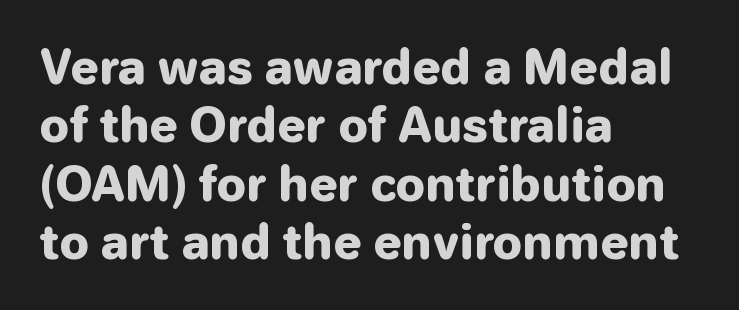
{"serif": "no", "italic": "no", "bold": "yes", "weight": "heavy", "width": "normal", "stroke_contrast": "low", "x_height": "medium", "monospaced": "no", "underline": "no", "align": "left", "line_spacing": "normal", "line_spacing_ratio": 1.27, "letter_spacing": "normal", "letter_spacing_em": 0.0, "glyph_px": 46}
